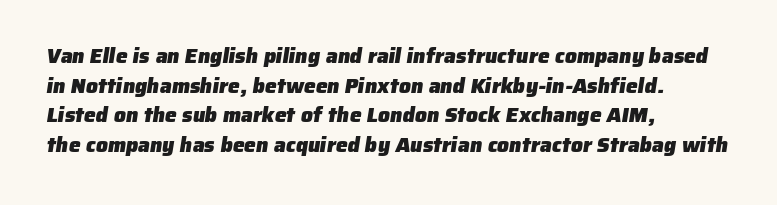
{"bold": "yes", "underline": "no", "align": "left", "line_spacing": "normal", "line_spacing_ratio": 1.41, "letter_spacing": "normal", "letter_spacing_em": 0.0, "glyph_px": 21}
